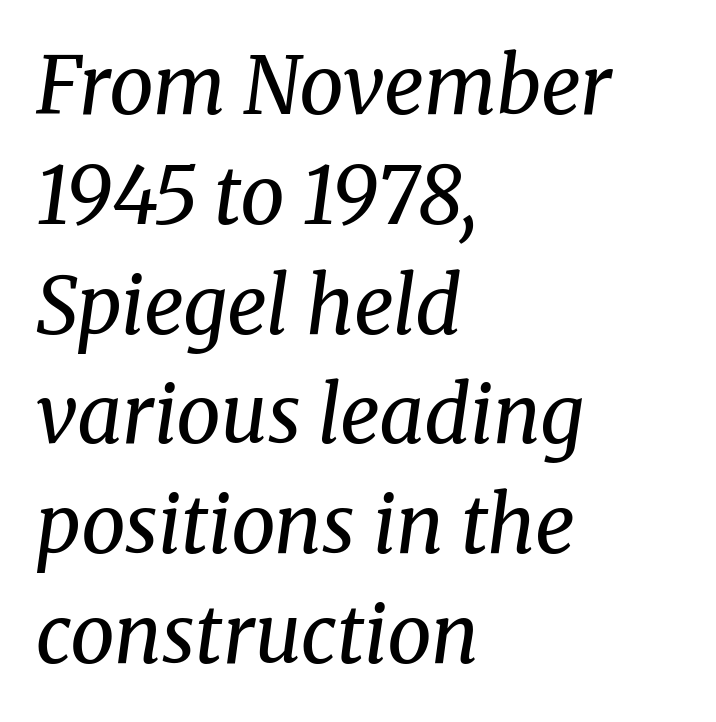
The image shows 79 px regular-weight serif type, italic (leaning right); set left-aligned, normal line spacing (1.39x), normal letter spacing, not underlined; medium stroke contrast and a medium x-height.
